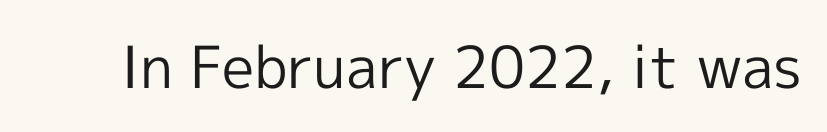
{"serif": "no", "italic": "no", "bold": "no", "weight": "regular", "width": "normal", "x_height": "medium", "monospaced": "no", "underline": "no", "letter_spacing": "normal", "letter_spacing_em": 0.0, "glyph_px": 58}
